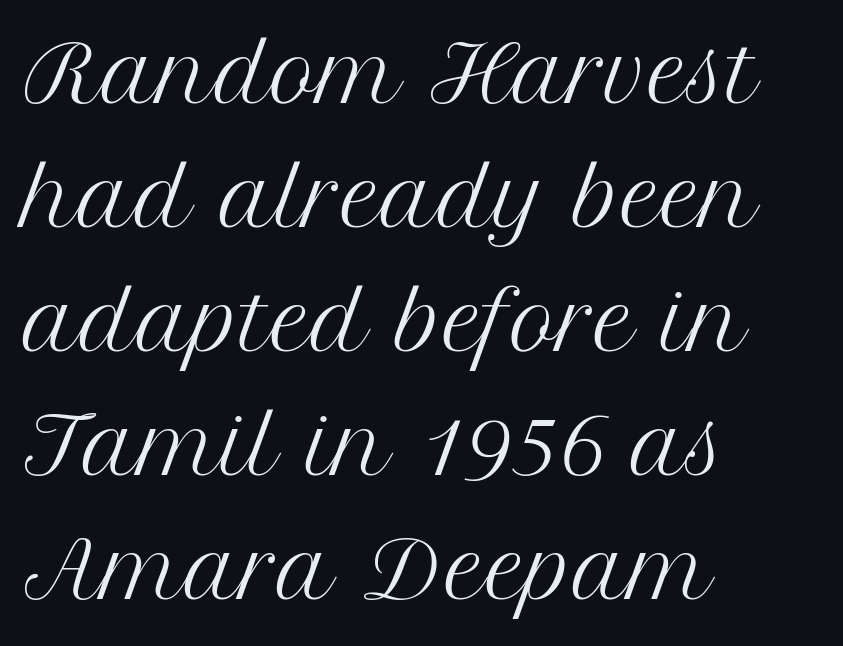
The image shows 78 px regular-weight type; set left-aligned, normal line spacing (1.59x), normal letter spacing, not underlined; medium stroke contrast and a medium x-height.
